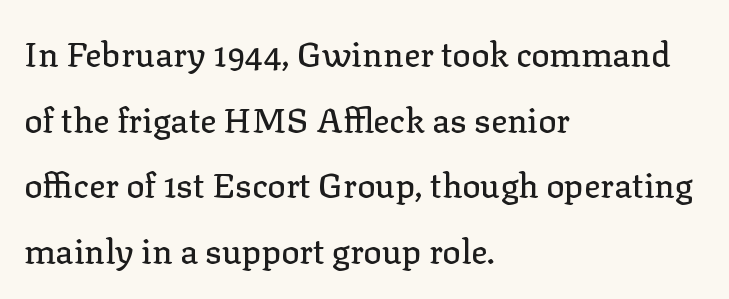
Do the characters align in a grid? No, the font is proportional. Every stem runs plumb, perpendicular to the baseline. Interline gaps are noticeably wide in this sample. Standard letterfit; no display-style spreading of the glyphs. Short and long lines alike share a common starting point at left. The glyphs in this specimen are seriffed.
